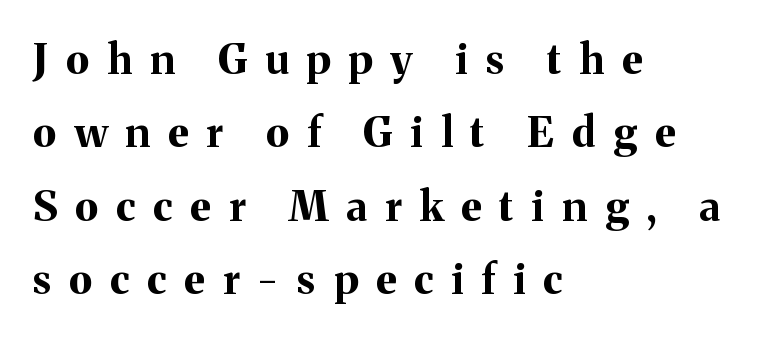
Q: Is the text bold? A: Yes.
Q: Is the text italic (slanted)? A: No, it is upright.
Q: Is the typeface a serif or a sans-serif typeface? A: Serif.
Q: Is the text underlined? A: No.
Q: How is the paragraph aligned? A: Left-aligned.
Q: Is the spacing between letters normal or unusually wide? A: Unusually wide.
Q: Width (condensed, normal, or wide)? A: Normal.
Q: Stroke contrast? A: Medium.
Q: x-height? A: Medium.
Q: Monospaced? A: No.
